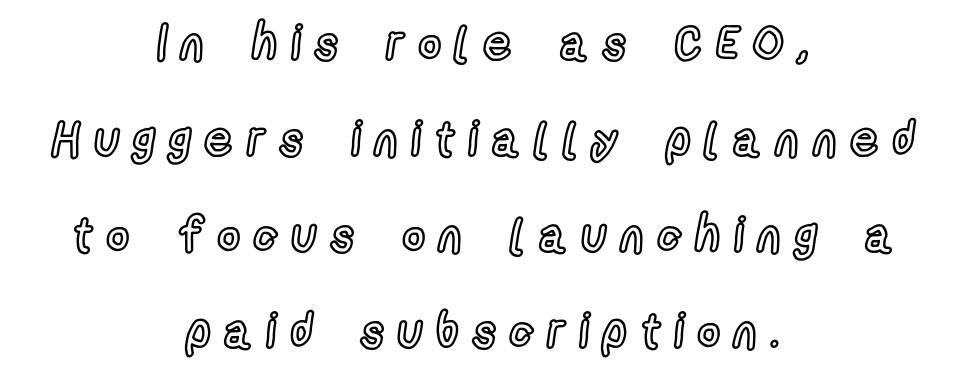
The image shows 48 px condensed type; set centered, loose line spacing (2.0x), unusually wide letter spacing (+0.3 em), not underlined; a medium x-height.
